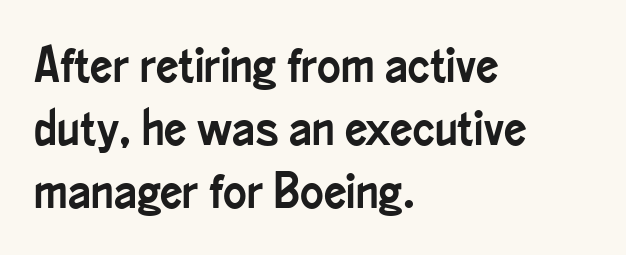
Posture: vertical. Leading: standard. Letter spacing: default. Nope, no serifs anywhere on these letters.
